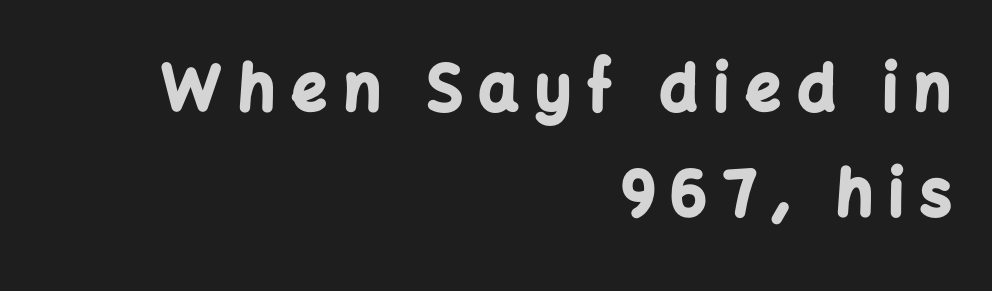
Check under the words: just untouched page. This rendering uses right alignment, leaving the left contour irregular. The gaps between neighbouring characters are conspicuously large. The rendering uses a moderate line-height, typical for paragraphs. What weight is shown? A full bold with thick strokes.
